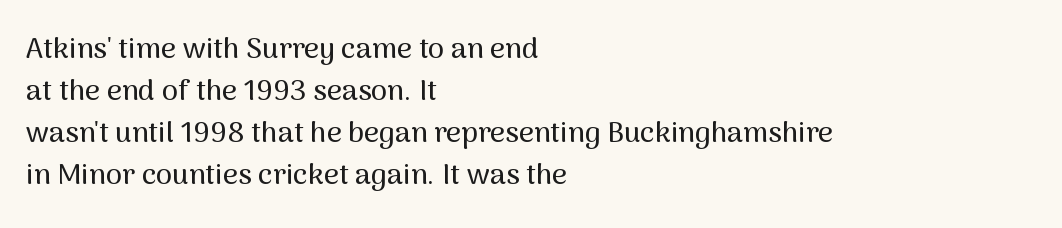
The image shows 29 px sans-serif type, upright; set left-aligned, normal line spacing (1.45x), normal letter spacing, not underlined; medium stroke contrast and a medium x-height.
